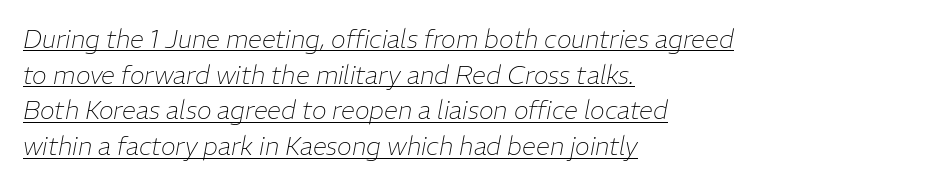
Q: Is the text bold? A: No.
Q: Is the text italic (slanted)? A: Yes, it leans right by about 11 degrees.
Q: Is the text underlined? A: Yes.
Q: How is the paragraph aligned? A: Left-aligned.
Q: Is the spacing between letters normal or unusually wide? A: Normal.
Q: Is the spacing between lines tight, normal or loose? A: Normal.
